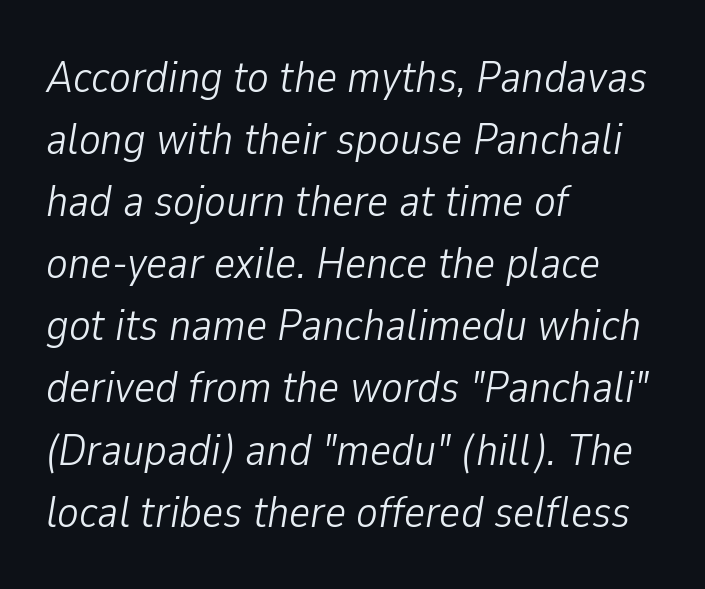
Q: Is the text bold? A: No.
Q: Is the text italic (slanted)? A: Yes, it leans right by about 9 degrees.
Q: Is the text underlined? A: No.
Q: How is the paragraph aligned? A: Left-aligned.
Q: Is the spacing between letters normal or unusually wide? A: Normal.
Q: Is the spacing between lines tight, normal or loose? A: Normal.
Q: Width (condensed, normal, or wide)? A: Condensed.
Q: Stroke contrast? A: Low.
Q: x-height? A: Medium.
Q: Monospaced? A: No.
